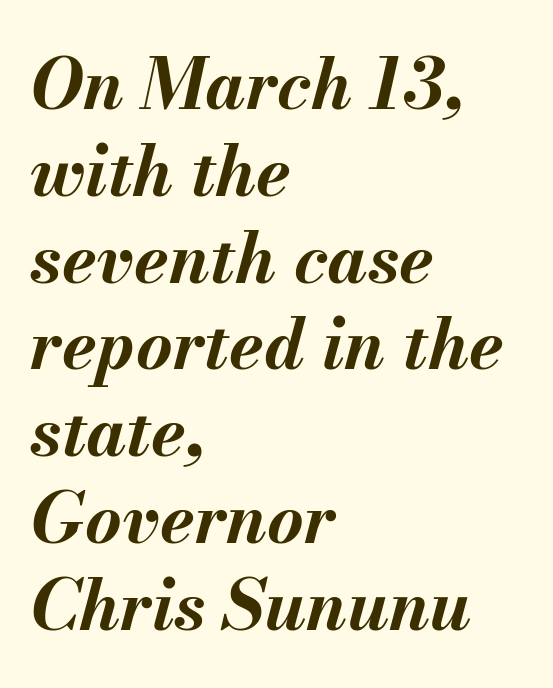
This sample is left-justified, so line endings fall wherever the words run out. This sample has the flowing, uneven cadence of proportional lettering. Notice how thick the strokes are: this is what a full bold looks like. The foot of each line stays bare and open.
